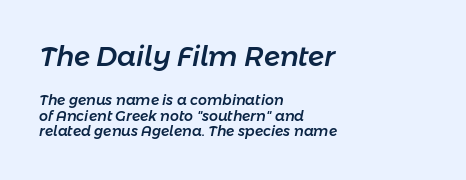
Q: Is the text italic (slanted)? A: Yes, it leans right by about 11 degrees.
Q: Is the text underlined? A: No.
Q: How is the paragraph aligned? A: Left-aligned.
Q: Is the spacing between letters normal or unusually wide? A: Normal.
Q: Is the spacing between lines tight, normal or loose? A: Tight.
Q: Which block of text is set in a larger size, the first (top) or the second (bottom)? A: The first (top) one.
